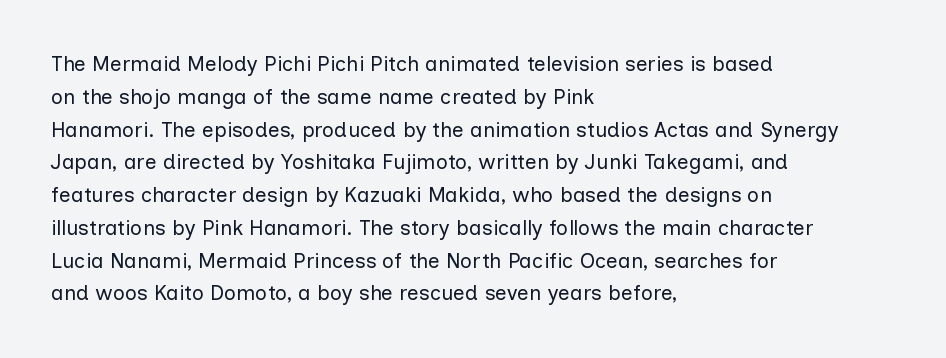
Q: Is the text bold? A: No.
Q: Is the text italic (slanted)? A: No, it is upright.
Q: Is the text underlined? A: No.
Q: How is the paragraph aligned? A: Left-aligned.
Q: Is the spacing between letters normal or unusually wide? A: Normal.
Q: Is the spacing between lines tight, normal or loose? A: Normal.
